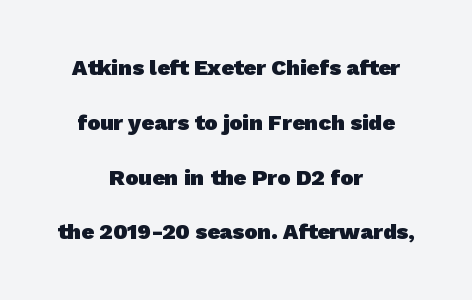
{"bold": "yes", "underline": "no", "align": "center", "line_spacing": "loose", "line_spacing_ratio": 2.49, "letter_spacing": "normal", "letter_spacing_em": 0.0, "glyph_px": 22}
